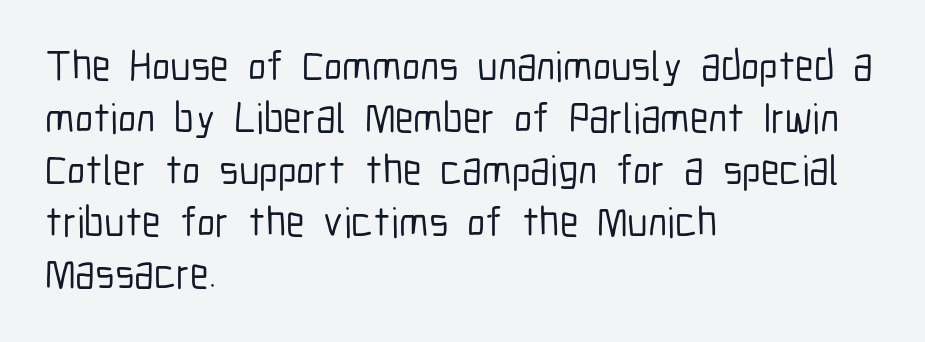
{"serif": "no", "italic": "no", "width": "condensed", "stroke_contrast": "low", "x_height": "medium", "monospaced": "no", "underline": "no", "align": "left", "line_spacing_ratio": 1.24, "letter_spacing": "normal", "letter_spacing_em": 0.0, "glyph_px": 42}
